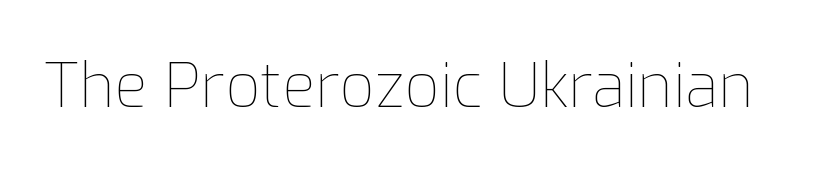
Just letters on the line, the space beneath them empty. These lines were composed using upright roman letters. The passage shown is typed in a proportional face where columns would drift. Inter-character spacing is left at the font's built-in metrics. The cut favours lightness, reaching ordinary text weight at its darkest.
